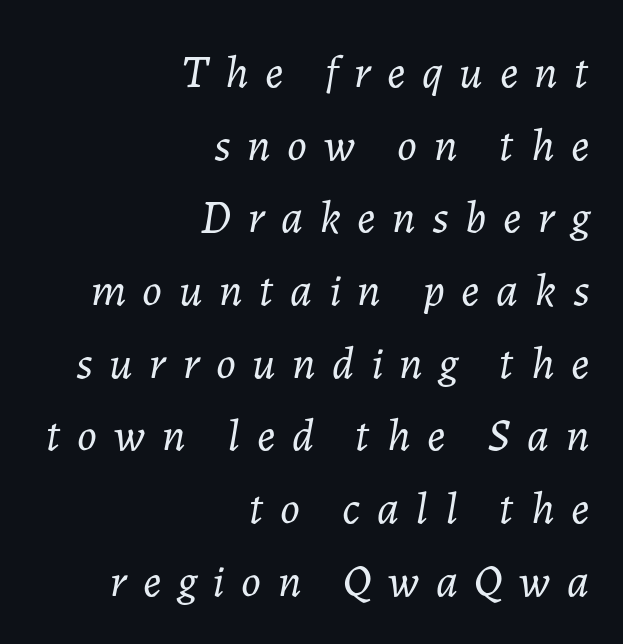
{"italic": "yes", "lean": "right", "slant_degrees": 7, "bold": "no", "weight": "light", "width": "normal", "stroke_contrast": "low", "x_height": "medium", "monospaced": "no", "underline": "no", "align": "right", "line_spacing": "normal", "line_spacing_ratio": 1.58, "letter_spacing": "wide", "letter_spacing_em": 0.36, "glyph_px": 46}
